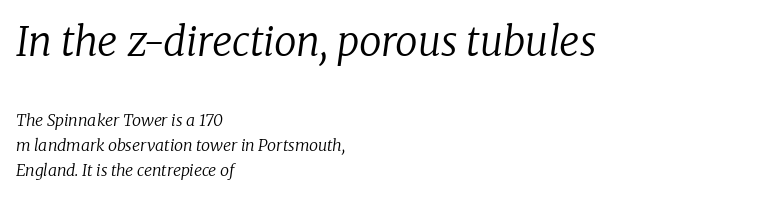
You get the large type first, then a drop to smaller type. Small tapered or slab feet sit at the stroke ends, so this counts as serif. Students, observe: this is what conventionally led text looks like. Clear beneath every line of the passage. Spacing verdict: proportional, widths tailored to each character. Line starts are locked; line ends wander.
